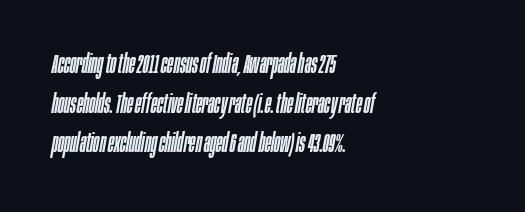
Glyph-to-glyph distance matches everyday printed text. Notice how the stems are inclined rather than vertical — that's the hallmark of italics. Honestly, the row spacing looks completely unremarkable. Bare-footed words on every line. Leftover space on each line is placed entirely after the last word.
